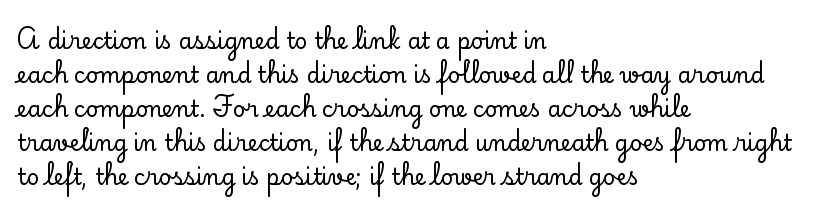
Q: Is the text italic (slanted)? A: No, it is upright.
Q: Is the text underlined? A: No.
Q: How is the paragraph aligned? A: Left-aligned.
Q: Is the spacing between letters normal or unusually wide? A: Normal.
Q: Is the spacing between lines tight, normal or loose? A: Normal.
